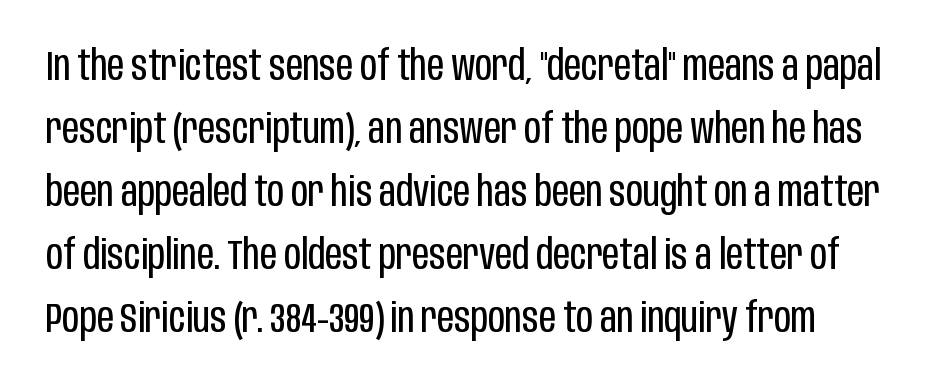
Q: Is the text bold? A: No.
Q: Is the text italic (slanted)? A: No, it is upright.
Q: Is the typeface a serif or a sans-serif typeface? A: Sans-serif.
Q: Is the text underlined? A: No.
Q: Is the spacing between letters normal or unusually wide? A: Normal.
Q: Is the spacing between lines tight, normal or loose? A: Normal.
Q: Width (condensed, normal, or wide)? A: Condensed.
Q: Stroke contrast? A: Low.
Q: x-height? A: Large.
Q: Monospaced? A: No.
